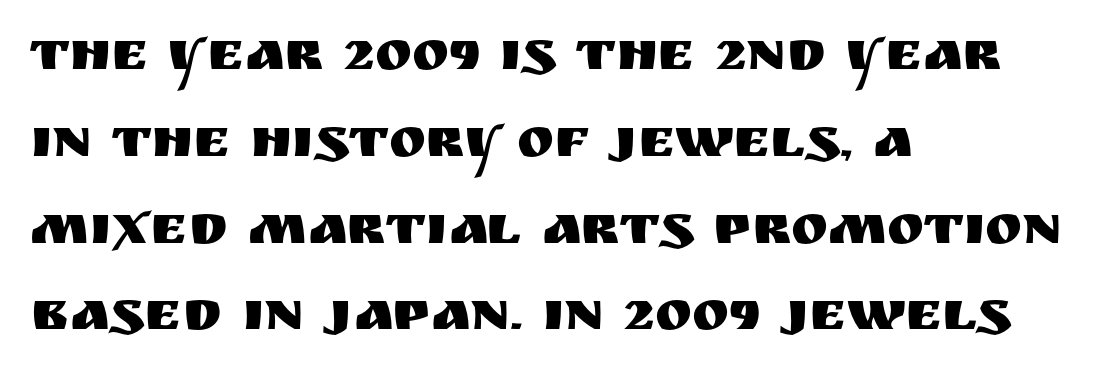
Q: Is the text italic (slanted)? A: No, it is upright.
Q: Is the typeface a serif or a sans-serif typeface? A: Sans-serif.
Q: Is the text underlined? A: No.
Q: How is the paragraph aligned? A: Left-aligned.
Q: Is the spacing between letters normal or unusually wide? A: Normal.
Q: Is the spacing between lines tight, normal or loose? A: Normal.
Q: Width (condensed, normal, or wide)? A: Normal.
Q: Stroke contrast? A: Medium.
Q: x-height? A: Large.
Q: Monospaced? A: No.
